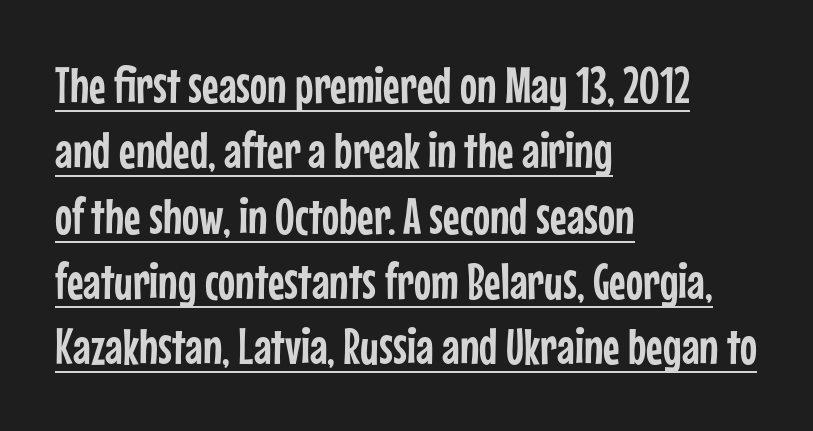
Every word sits above its own underline. A roman cut, with each character standing at attention. Rows of type keep a routine distance in the vertical direction. Note: no serifs on the glyphs. Do the characters align in a grid? No, the font is proportional.
